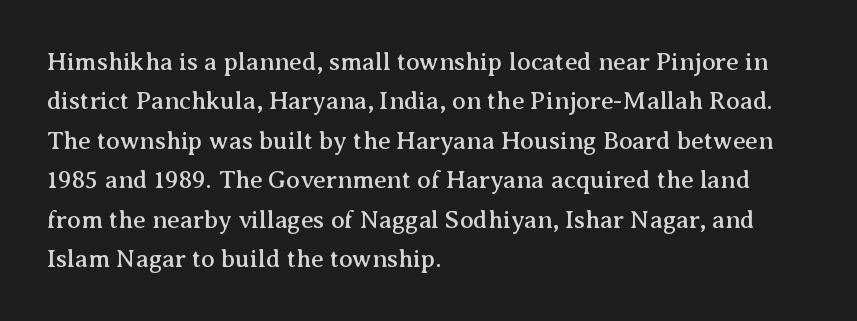
The image shows 25 px text type, upright; set left-aligned, normal line spacing (1.58x), normal letter spacing, not underlined.
